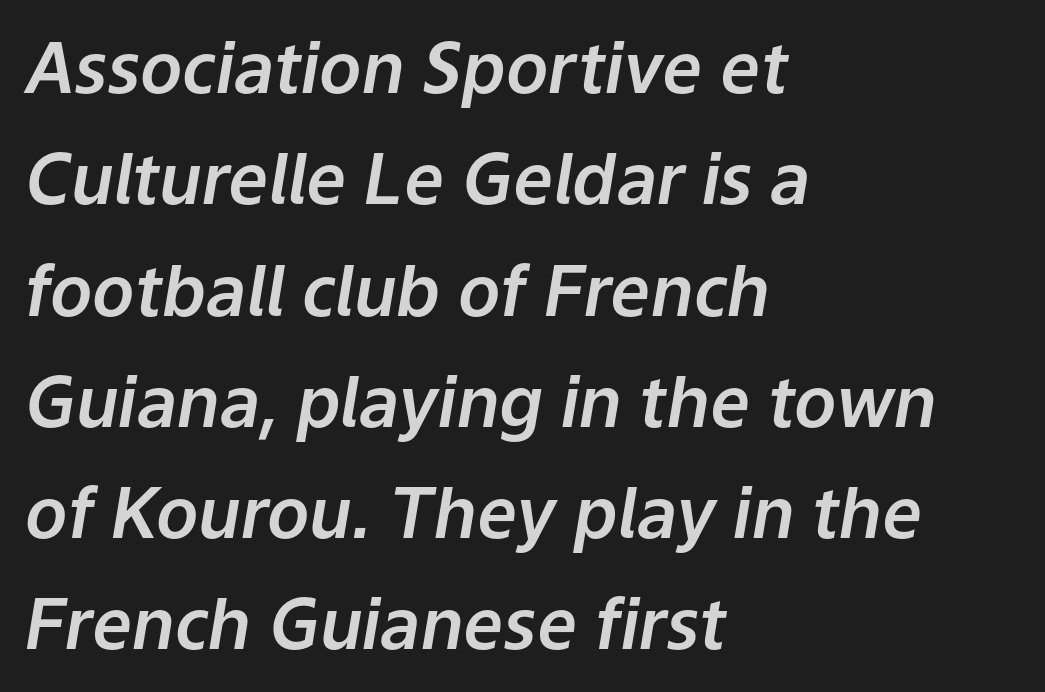
The image shows 70 px text type, italic (leaning right); set left-aligned, normal line spacing (1.59x), normal letter spacing, not underlined; low stroke contrast and a medium x-height.
